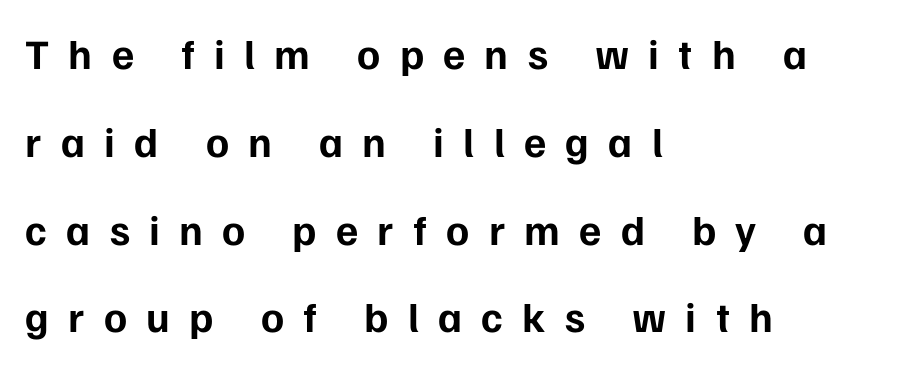
Q: Is the text bold? A: Yes.
Q: Is the text italic (slanted)? A: No, it is upright.
Q: Is the typeface a serif or a sans-serif typeface? A: Sans-serif.
Q: Is the text underlined? A: No.
Q: How is the paragraph aligned? A: Left-aligned.
Q: Is the spacing between letters normal or unusually wide? A: Unusually wide.
Q: Is the spacing between lines tight, normal or loose? A: Loose.
Q: Width (condensed, normal, or wide)? A: Normal.
Q: Stroke contrast? A: Low.
Q: x-height? A: Medium.
Q: Monospaced? A: No.
